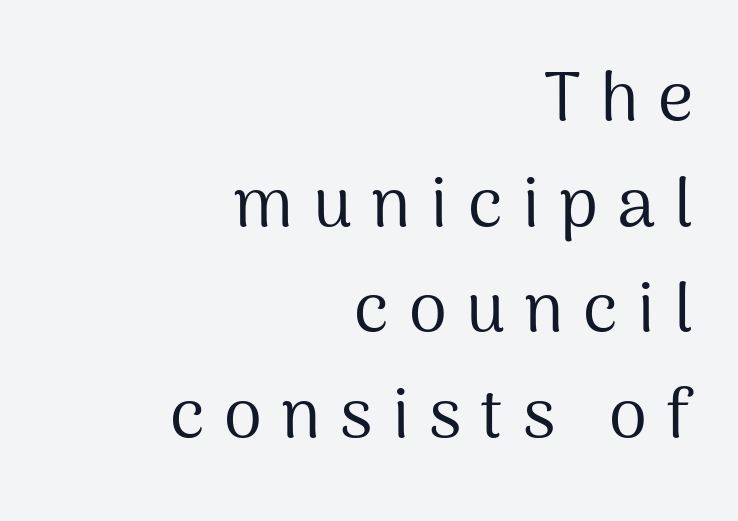
The image shows 69 px regular-weight sans-serif type, upright; set right-aligned, normal line spacing (1.53x), unusually wide letter spacing (+0.28 em), not underlined; medium stroke contrast and a medium x-height.
